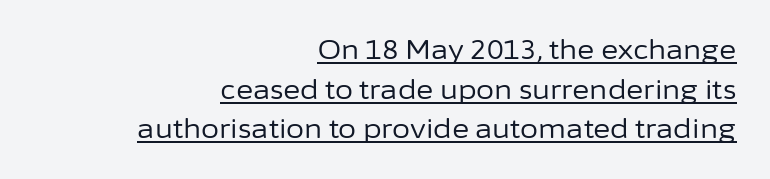
{"italic": "no", "bold": "no", "underline": "yes", "align": "right", "line_spacing": "normal", "line_spacing_ratio": 1.52, "letter_spacing": "normal", "letter_spacing_em": 0.0, "glyph_px": 26}
